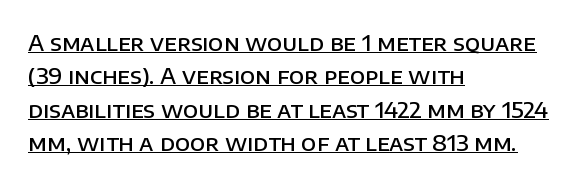
Line starts are locked; line ends wander. Beneath each row of characters lies a ruled line. This is the regular roman posture of the typeface. You could call the tracking neutral — neither tight nor loose.
